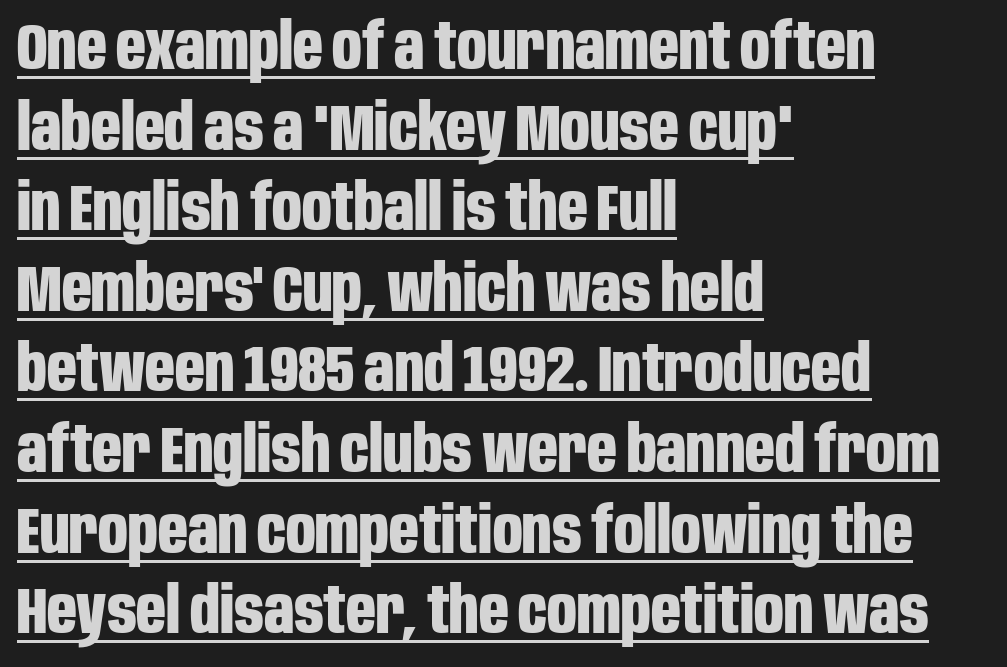
Q: Is the text bold? A: Yes.
Q: Is the text italic (slanted)? A: No, it is upright.
Q: Is the typeface a serif or a sans-serif typeface? A: Sans-serif.
Q: Is the text underlined? A: Yes.
Q: How is the paragraph aligned? A: Left-aligned.
Q: Is the spacing between letters normal or unusually wide? A: Normal.
Q: Width (condensed, normal, or wide)? A: Condensed.
Q: Stroke contrast? A: Low.
Q: x-height? A: Large.
Q: Monospaced? A: No.
